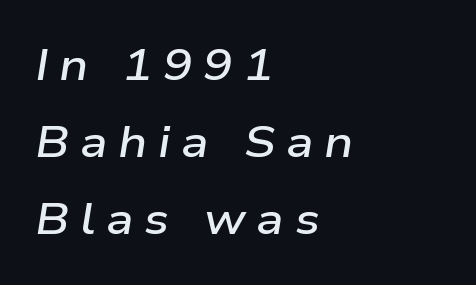
The letters are semibold — heavier than regular but short of a full bold. The words here are not underlined. Is the block centered? No — it sits flush against the left margin. Does extra space separate the letters? Yes, quite a lot of it. The lettering tilts uniformly, giving the passage an italic look.
